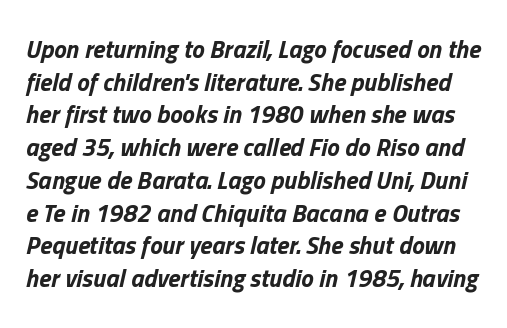
Q: Is the text bold? A: Yes.
Q: Is the text italic (slanted)? A: Yes, it leans right by about 13 degrees.
Q: Is the text underlined? A: No.
Q: Is the spacing between letters normal or unusually wide? A: Normal.
Q: Is the spacing between lines tight, normal or loose? A: Normal.
